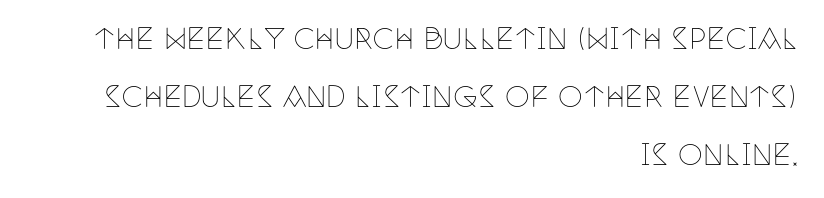
Q: Is the text bold? A: No.
Q: Is the text italic (slanted)? A: No, it is upright.
Q: Is the typeface a serif or a sans-serif typeface? A: Serif.
Q: Is the text underlined? A: No.
Q: How is the paragraph aligned? A: Right-aligned.
Q: Is the spacing between letters normal or unusually wide? A: Normal.
Q: Is the spacing between lines tight, normal or loose? A: Loose.
Q: Width (condensed, normal, or wide)? A: Condensed.
Q: Stroke contrast? A: Low.
Q: x-height? A: Large.
Q: Monospaced? A: No.
